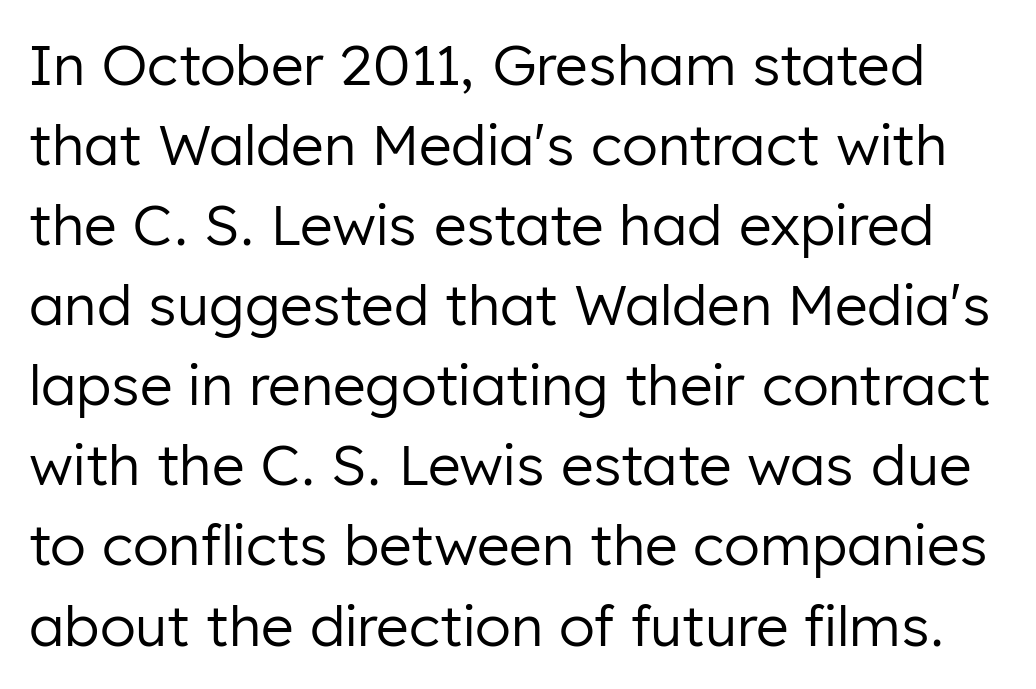
{"serif": "no", "italic": "no", "bold": "no", "weight": "regular", "width": "normal", "stroke_contrast": "low", "x_height": "medium", "monospaced": "no", "underline": "no", "line_spacing": "normal", "line_spacing_ratio": 1.43, "letter_spacing": "normal", "letter_spacing_em": 0.0, "glyph_px": 56}
